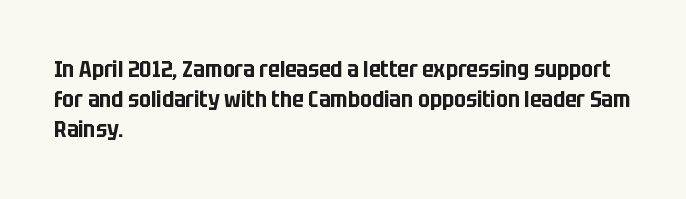
Q: Is the text italic (slanted)? A: No, it is upright.
Q: Is the text underlined? A: No.
Q: How is the paragraph aligned? A: Left-aligned.
Q: Is the spacing between letters normal or unusually wide? A: Normal.
Q: Is the spacing between lines tight, normal or loose? A: Normal.
